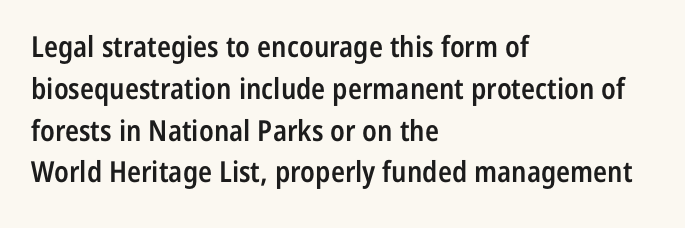
In terms of posture, this sample is upright. The letters advance in unequal steps, a hallmark of proportional type. The text block is weighted toward the left margin, trailing off unevenly rightward. Bare-footed words on every line. On the weight axis this lands at semibold, roughly 600. Compared with typical body copy, the letter spacing here is the same.
